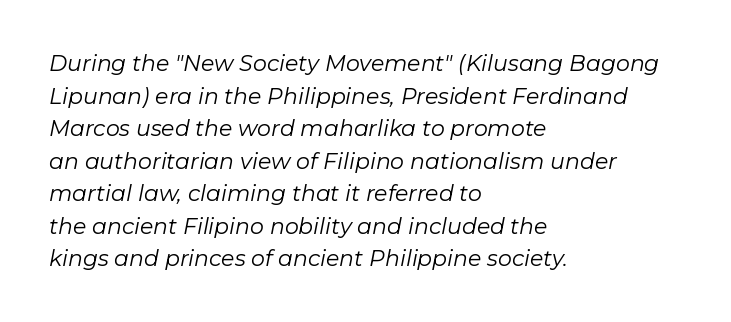
Q: Is the text bold? A: No.
Q: Is the text italic (slanted)? A: Yes, it leans right by about 11 degrees.
Q: Is the text underlined? A: No.
Q: How is the paragraph aligned? A: Left-aligned.
Q: Is the spacing between letters normal or unusually wide? A: Normal.
Q: Is the spacing between lines tight, normal or loose? A: Normal.
